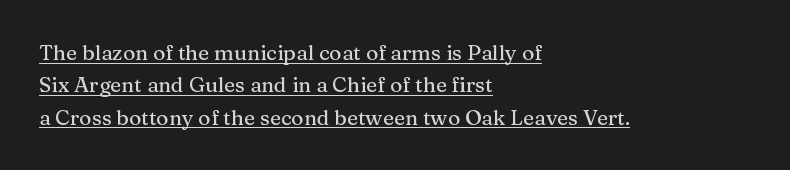
The image shows 21 px text type, upright; set left-aligned, normal line spacing (1.54x), normal letter spacing, underlined.
